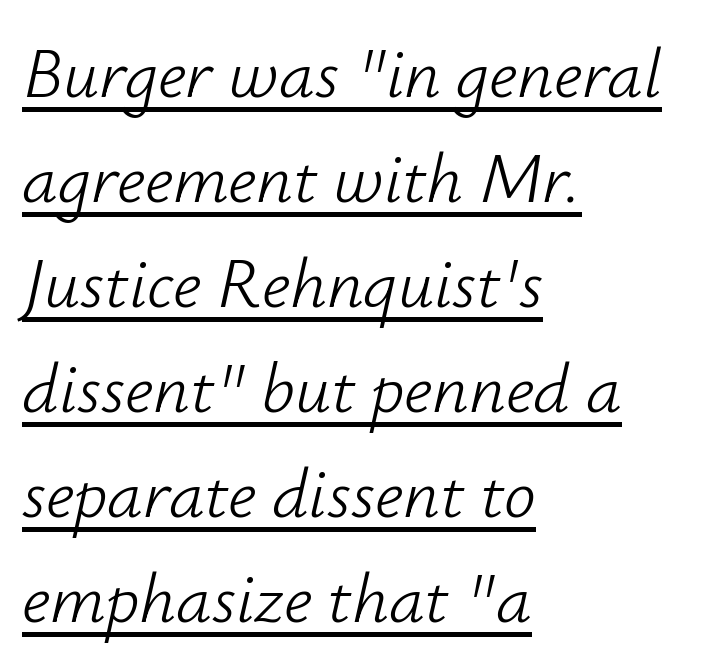
Q: Is the text bold? A: No.
Q: Is the text italic (slanted)? A: Yes, it leans right by about 12 degrees.
Q: Is the text underlined? A: Yes.
Q: How is the paragraph aligned? A: Left-aligned.
Q: Is the spacing between letters normal or unusually wide? A: Normal.
Q: Is the spacing between lines tight, normal or loose? A: Normal.
Q: Width (condensed, normal, or wide)? A: Normal.
Q: Stroke contrast? A: Low.
Q: x-height? A: Small.
Q: Monospaced? A: No.
